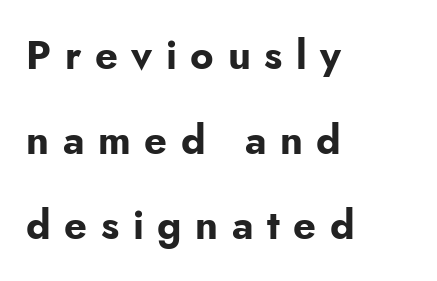
The image shows 40 px bold sans-serif type, upright; set left-aligned, loose line spacing (2.13x), unusually wide letter spacing (+0.34 em), not underlined; low stroke contrast and a small x-height.
